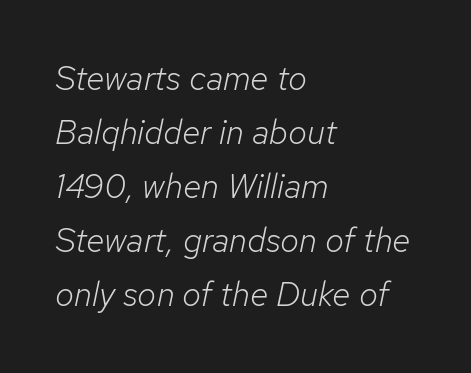
Q: Is the text bold? A: No.
Q: Is the text italic (slanted)? A: Yes, it leans right by about 12 degrees.
Q: Is the text underlined? A: No.
Q: How is the paragraph aligned? A: Left-aligned.
Q: Is the spacing between letters normal or unusually wide? A: Normal.
Q: Is the spacing between lines tight, normal or loose? A: Normal.
Q: Width (condensed, normal, or wide)? A: Normal.
Q: Stroke contrast? A: Low.
Q: x-height? A: Medium.
Q: Monospaced? A: No.
